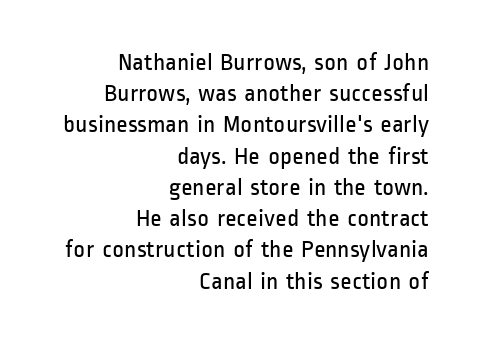
{"italic": "no", "bold": "no", "underline": "no", "align": "right", "line_spacing": "normal", "line_spacing_ratio": 1.25, "letter_spacing": "normal", "letter_spacing_em": 0.0, "glyph_px": 25}
